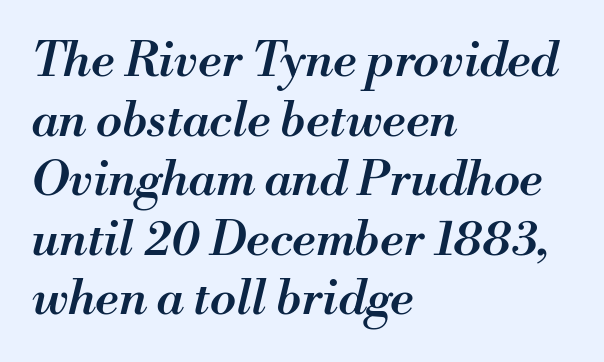
{"italic": "yes", "lean": "right", "slant_degrees": 13, "bold": "semi", "weight": "semibold", "width": "normal", "stroke_contrast": "medium", "x_height": "small", "monospaced": "no", "underline": "no", "align": "left", "line_spacing_ratio": 1.24, "letter_spacing": "normal", "letter_spacing_em": 0.0, "glyph_px": 48}
